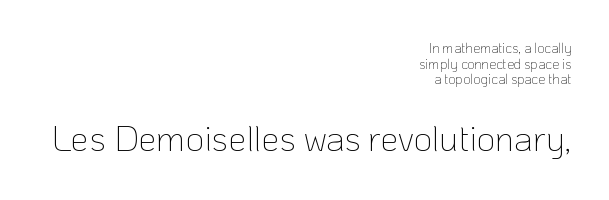
Check where the strokes stop: nothing finishes them off — pure sans. Proportional: the letters do not fall into vertical columns. Upright lettering throughout. Each line ends at the same right margin while the left side varies. Anything drawn beneath the words? Only blank space.
